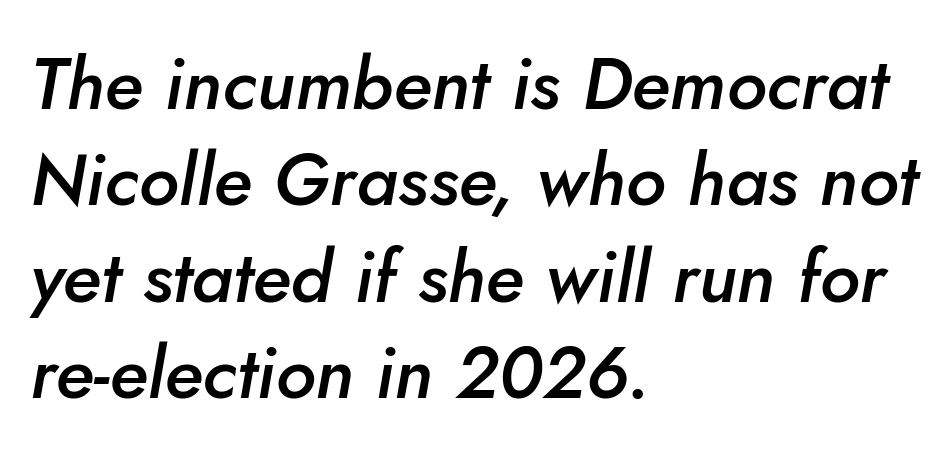
{"italic": "yes", "lean": "right", "slant_degrees": 5, "bold": "semi", "weight": "semibold", "width": "normal", "stroke_contrast": "low", "x_height": "small", "monospaced": "no", "underline": "no", "align": "left", "line_spacing": "normal", "line_spacing_ratio": 1.32, "letter_spacing": "normal", "letter_spacing_em": 0.0, "glyph_px": 73}
